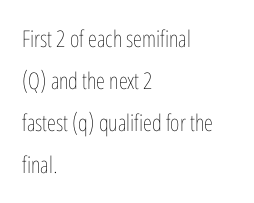
Casual observation: everything's shoved over to the left. Stem width sits at or under what a default text font uses. The horizontal fit of the characters is conventional and even. Nope, not italic — everything's standing straight. Nobody drew a line under any word here.
